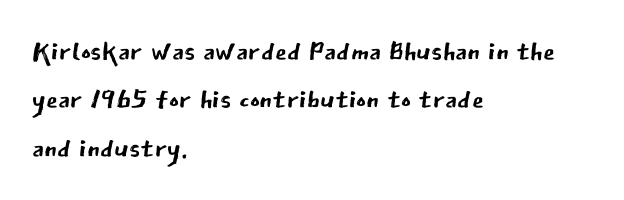
{"serif": "no", "italic": "no", "bold": "no", "weight": "regular", "width": "normal", "stroke_contrast": "low", "x_height": "medium", "monospaced": "no", "underline": "no", "align": "left", "line_spacing": "normal", "line_spacing_ratio": 1.27, "letter_spacing": "normal", "letter_spacing_em": 0.0, "glyph_px": 38}
